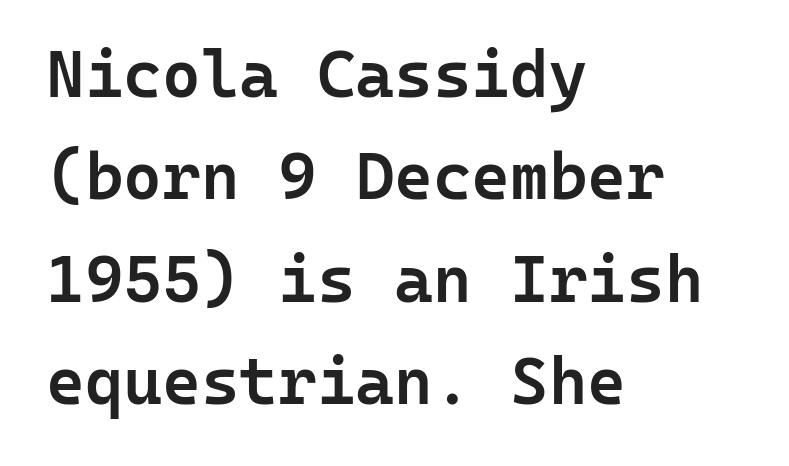
{"serif": "no", "italic": "no", "bold": "semi", "weight": "semibold", "width": "normal", "stroke_contrast": "low", "x_height": "medium", "monospaced": "yes", "underline": "no", "align": "left", "line_spacing": "normal", "line_spacing_ratio": 1.55, "letter_spacing": "normal", "letter_spacing_em": 0.0, "glyph_px": 66}
